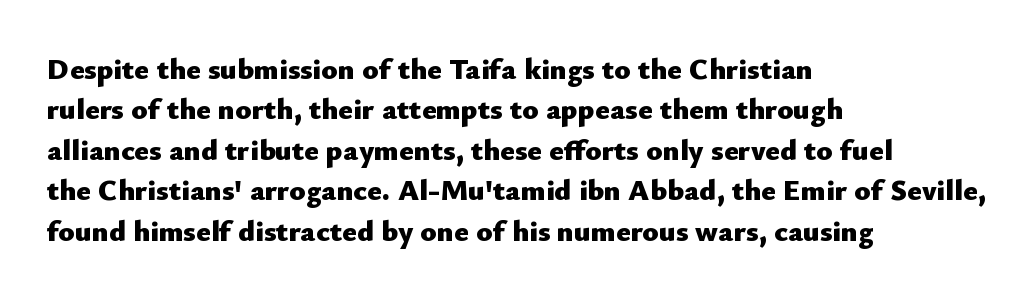
The image shows 30 px heavy sans-serif type, upright; set left-aligned, normal line spacing (1.35x), normal letter spacing, not underlined; low stroke contrast and a small x-height.
